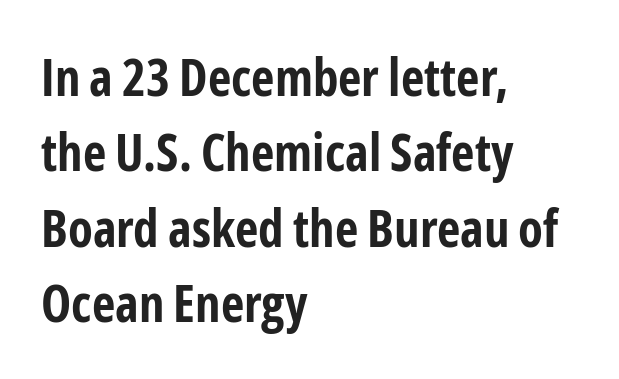
Q: Is the text bold? A: Yes.
Q: Is the text italic (slanted)? A: No, it is upright.
Q: Is the typeface a serif or a sans-serif typeface? A: Sans-serif.
Q: Is the text underlined? A: No.
Q: How is the paragraph aligned? A: Left-aligned.
Q: Is the spacing between letters normal or unusually wide? A: Normal.
Q: Is the spacing between lines tight, normal or loose? A: Normal.
Q: Width (condensed, normal, or wide)? A: Condensed.
Q: Stroke contrast? A: Low.
Q: x-height? A: Medium.
Q: Monospaced? A: No.
